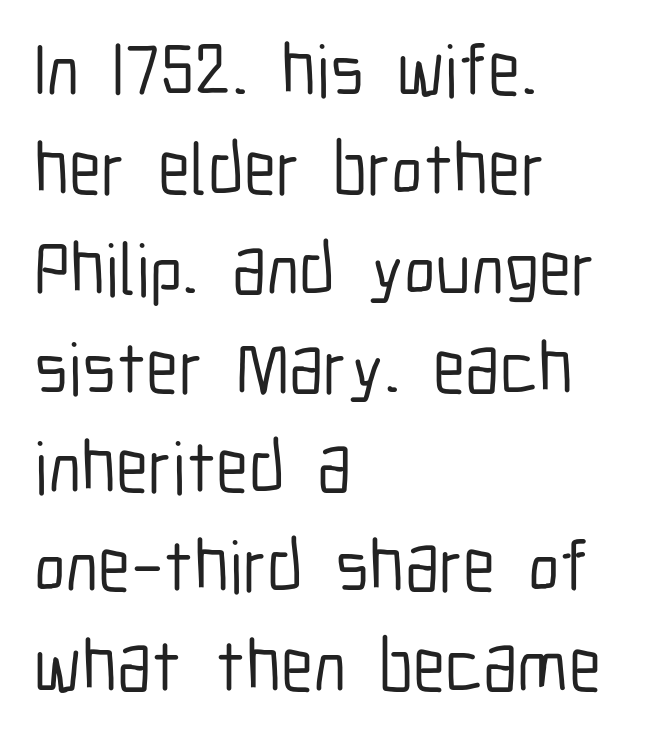
The image shows 73 px condensed sans-serif type, upright; set left-aligned, normal line spacing (1.36x), normal letter spacing, not underlined; low stroke contrast and a medium x-height.
